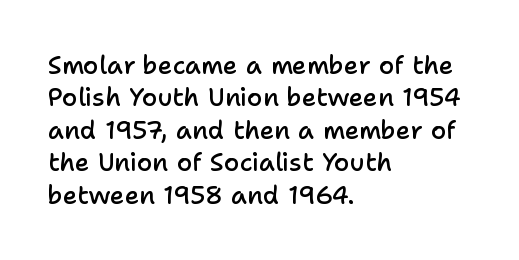
{"italic": "no", "bold": "semi", "underline": "no", "align": "left", "line_spacing": "normal", "line_spacing_ratio": 1.3, "letter_spacing": "normal", "letter_spacing_em": 0.0, "glyph_px": 25}
